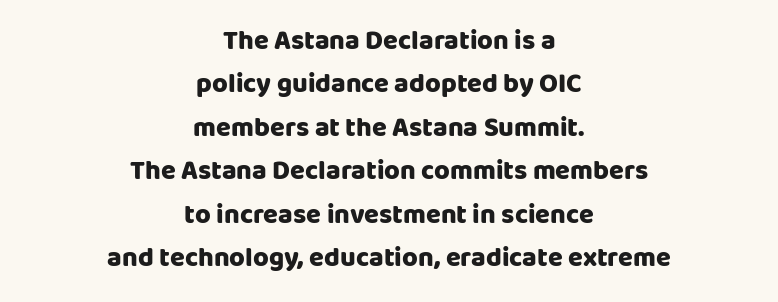
Each line is balanced around a shared central axis. The space between consecutive lines is moderate. Anything drawn beneath the words? Only blank space. Look at the stroke-to-counter ratio: heavy, a bold. The passage shown has conventional tracking throughout. Notice how the stems are strictly vertical — no italics here.
